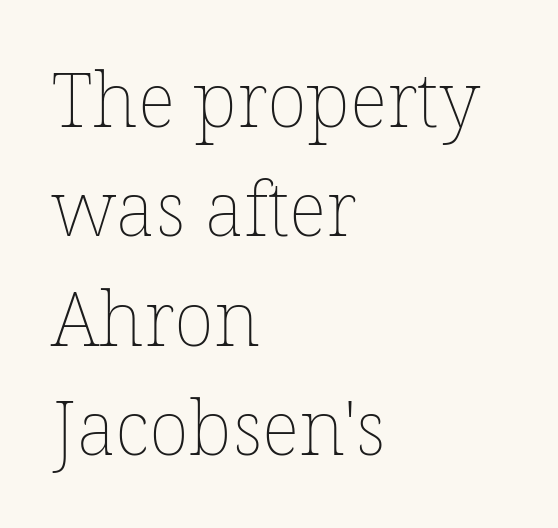
The image shows 75 px thin type, upright; set left-aligned, normal line spacing (1.46x), normal letter spacing, not underlined; low stroke contrast and a medium x-height.
